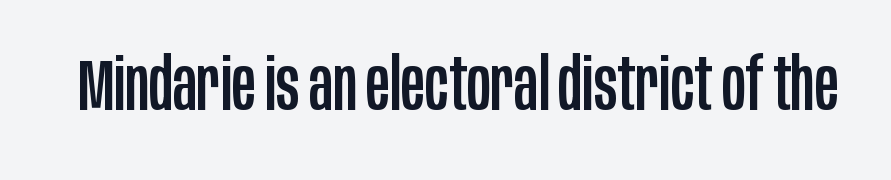
Characters remain perfectly vertical along every line. Characters follow at the spacing the type designer built in. Is this a fixed-width face? No — the glyphs have proportional, varying widths. Are there feet on the stems? There aren't — it's a sans. The specimen omits any rule beneath the text block's lines.
